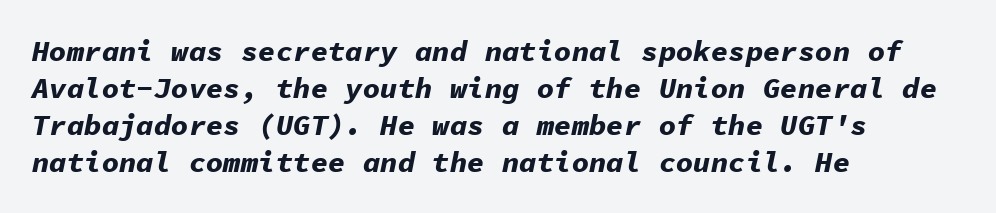
The image shows 29 px bold type, italic (leaning right), monospaced; set left-aligned, normal line spacing (1.28x), normal letter spacing, not underlined; low stroke contrast and a medium x-height.
